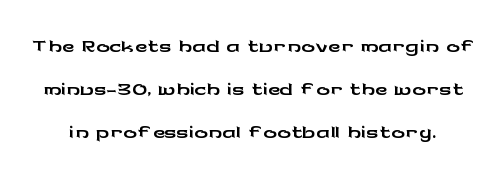
The image shows 34 px wide sans-serif type, upright; set normal line spacing (1.26x), normal letter spacing, not underlined; low stroke contrast and a medium x-height.
